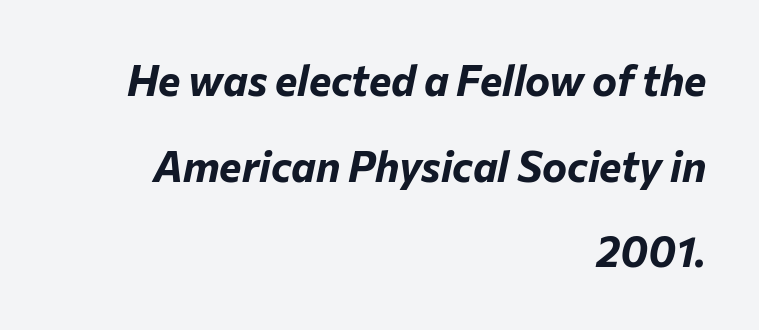
Q: Is the text bold? A: Yes.
Q: Is the text italic (slanted)? A: Yes, it leans right by about 12 degrees.
Q: Is the text underlined? A: No.
Q: How is the paragraph aligned? A: Right-aligned.
Q: Is the spacing between letters normal or unusually wide? A: Normal.
Q: Is the spacing between lines tight, normal or loose? A: Loose.
Q: Width (condensed, normal, or wide)? A: Normal.
Q: Stroke contrast? A: Low.
Q: x-height? A: Medium.
Q: Monospaced? A: No.
